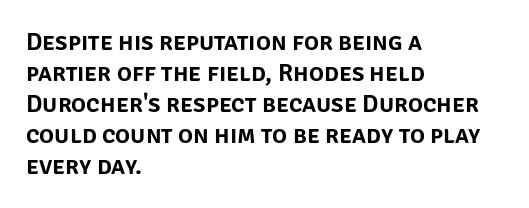
The image shows 25 px text type, upright; set left-aligned, line spacing 1.24x, normal letter spacing, not underlined.
